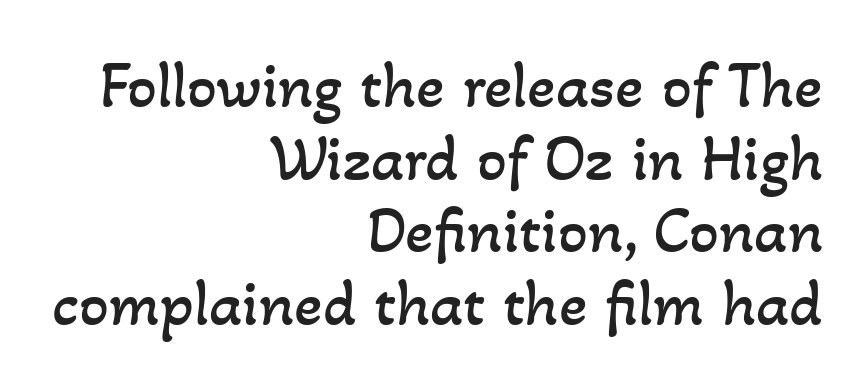
Q: Is the text bold? A: No.
Q: Is the text underlined? A: No.
Q: How is the paragraph aligned? A: Right-aligned.
Q: Is the spacing between letters normal or unusually wide? A: Normal.
Q: Is the spacing between lines tight, normal or loose? A: Tight.
Q: Width (condensed, normal, or wide)? A: Normal.
Q: Stroke contrast? A: Low.
Q: x-height? A: Small.
Q: Monospaced? A: No.
